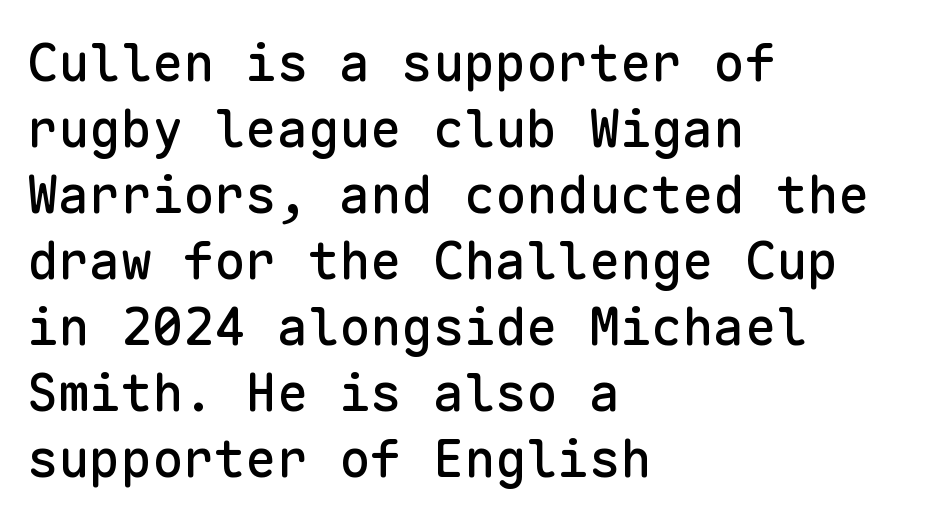
Caption: multi-line text, flush left, ragged right. Caption: standard tracking, unaltered. The glyphs are unaccompanied by any horizontal stroke below them. This sample has the even, mechanical cadence of fixed-width lettering. Nope, no serifs anywhere on these letters. You can tell it's not italic because the verticals are truly vertical.
